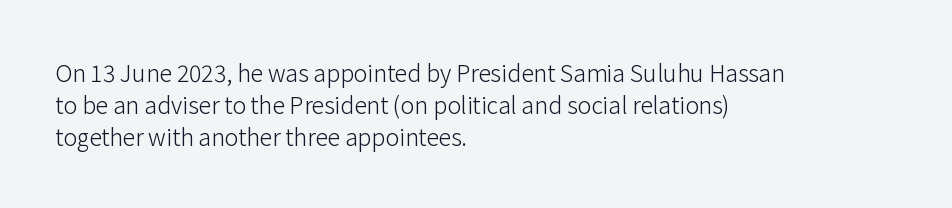
Q: Is the text bold? A: No.
Q: Is the text italic (slanted)? A: No, it is upright.
Q: Is the text underlined? A: No.
Q: How is the paragraph aligned? A: Left-aligned.
Q: Is the spacing between letters normal or unusually wide? A: Normal.
Q: Is the spacing between lines tight, normal or loose? A: Normal.
